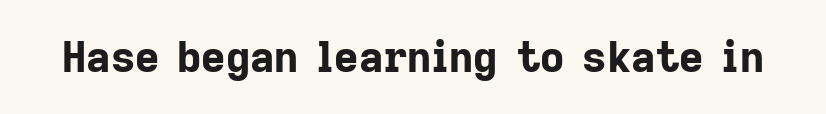
Clear beneath every line of the passage. What kind of face is this? One without serifs — a sans. Is the type bold? Yes — the strokes are clearly thick and heavy. Think of a printed novel: that variable character pitch is what you see here. The specimen reads as upright at a glance.
